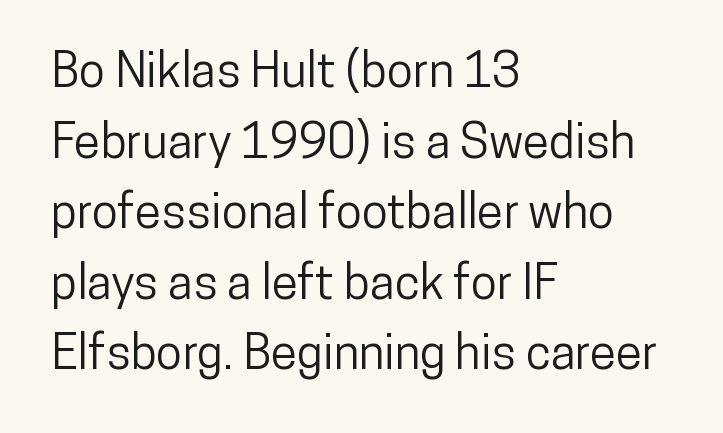
The image shows 48 px condensed sans-serif type, upright; set left-aligned, normal line spacing (1.47x), normal letter spacing, not underlined; low stroke contrast and a medium x-height.
